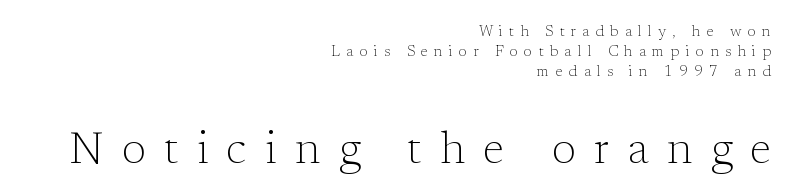
Q: Is the text bold? A: No.
Q: Is the text italic (slanted)? A: No, it is upright.
Q: Is the typeface a serif or a sans-serif typeface? A: Serif.
Q: Is the text underlined? A: No.
Q: How is the paragraph aligned? A: Right-aligned.
Q: Is the spacing between letters normal or unusually wide? A: Unusually wide.
Q: Is the spacing between lines tight, normal or loose? A: Normal.
Q: Which block of text is set in a larger size, the first (top) or the second (bottom)? A: The second (bottom) one.
Q: Width (condensed, normal, or wide)? A: Normal.
Q: Stroke contrast? A: Low.
Q: x-height? A: Medium.
Q: Monospaced? A: No.
